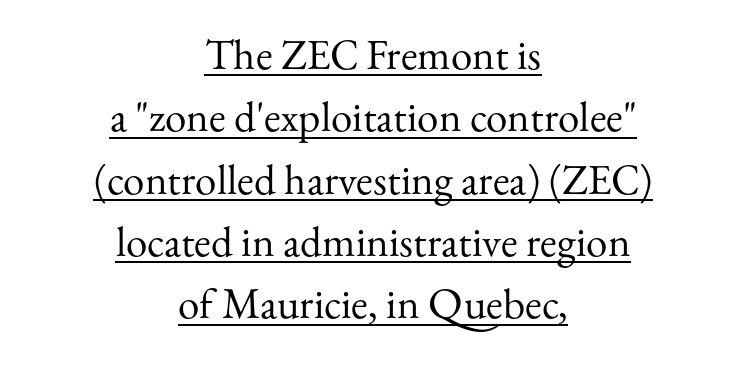
Character widths vary here, with narrow letters taking less room than wide ones. Check where the strokes stop: tiny serifs finish them off. A quiet, ordinary-to-light weight characterises the typeface. The rag falls on both sides of this text block equally.
